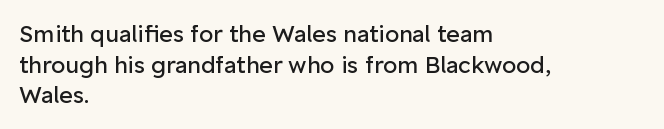
Q: Is the text bold? A: No.
Q: Is the text italic (slanted)? A: No, it is upright.
Q: Is the text underlined? A: No.
Q: How is the paragraph aligned? A: Left-aligned.
Q: Is the spacing between letters normal or unusually wide? A: Normal.
Q: Is the spacing between lines tight, normal or loose? A: Normal.
